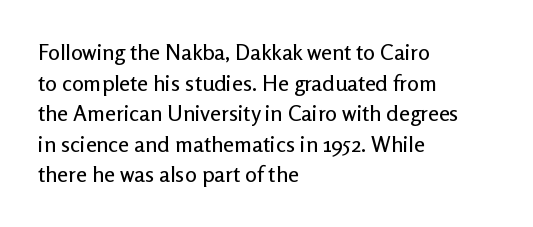
The image shows 22 px text type, upright; set left-aligned, normal line spacing (1.39x), normal letter spacing, not underlined.
